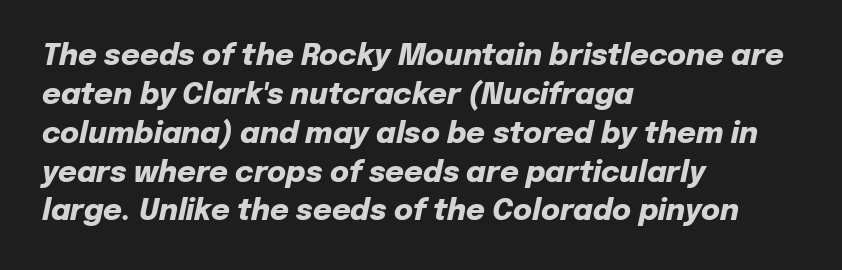
Q: Is the text bold? A: Yes.
Q: Is the text italic (slanted)? A: Yes, it leans right by about 12 degrees.
Q: Is the text underlined? A: No.
Q: How is the paragraph aligned? A: Left-aligned.
Q: Is the spacing between letters normal or unusually wide? A: Normal.
Q: Is the spacing between lines tight, normal or loose? A: Normal.
Q: Width (condensed, normal, or wide)? A: Normal.
Q: Stroke contrast? A: Low.
Q: x-height? A: Medium.
Q: Monospaced? A: No.
